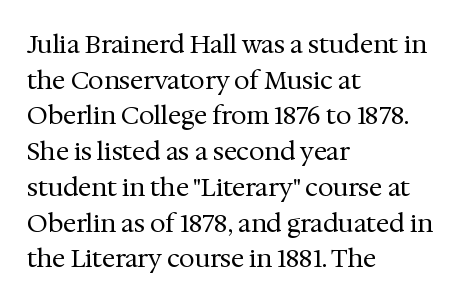
No word sits above an underline. These lines stack with their left ends in a neat column. The line-height multiplier appears to be the usual default. Ordinary non-slanted type is in use. Students, note that the glyphs here touch the page at normal intervals.
